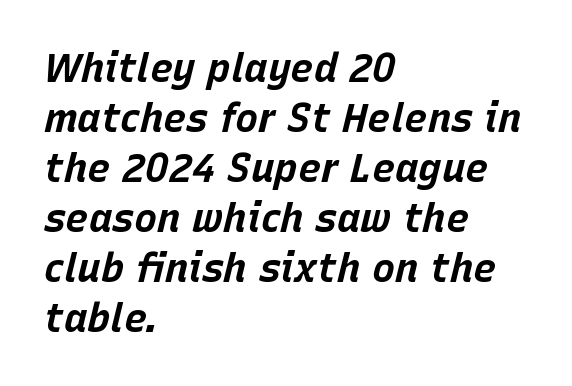
The image shows 39 px bold type, italic (leaning right); set left-aligned, normal line spacing (1.28x), normal letter spacing, not underlined; low stroke contrast and a large x-height.
